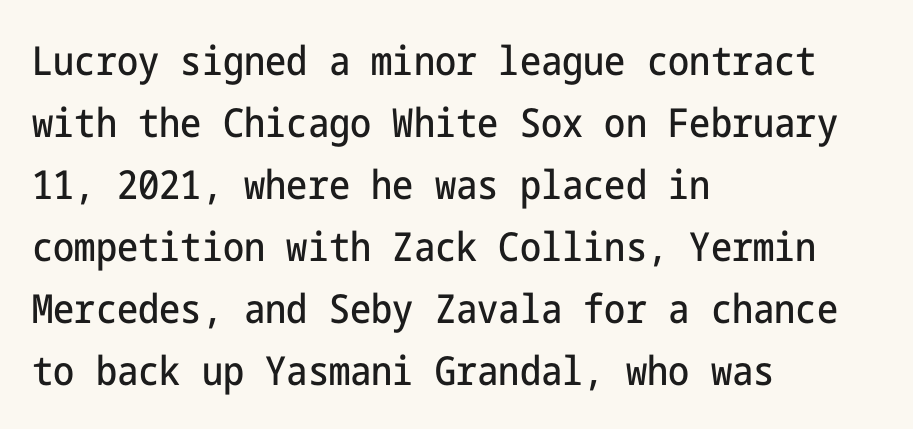
Q: Is the text italic (slanted)? A: No, it is upright.
Q: Is the typeface a serif or a sans-serif typeface? A: Sans-serif.
Q: Is the text underlined? A: No.
Q: How is the paragraph aligned? A: Left-aligned.
Q: Is the spacing between letters normal or unusually wide? A: Normal.
Q: Is the spacing between lines tight, normal or loose? A: Normal.
Q: Width (condensed, normal, or wide)? A: Condensed.
Q: Stroke contrast? A: Low.
Q: x-height? A: Medium.
